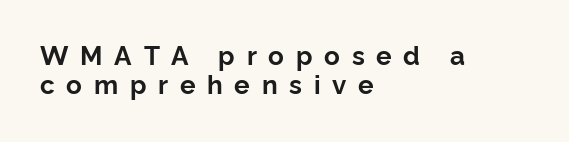
Q: Is the text bold? A: Yes.
Q: Is the text italic (slanted)? A: No, it is upright.
Q: Is the text underlined? A: No.
Q: How is the paragraph aligned? A: Left-aligned.
Q: Is the spacing between letters normal or unusually wide? A: Unusually wide.
Q: Is the spacing between lines tight, normal or loose? A: Tight.
